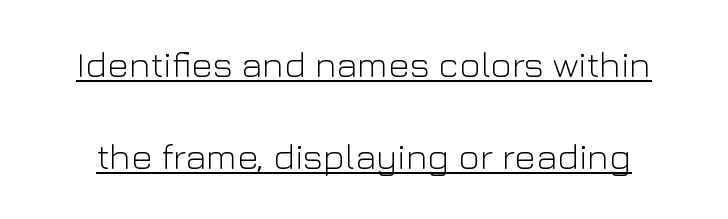
{"serif": "no", "italic": "no", "bold": "no", "weight": "light", "width": "normal", "stroke_contrast": "low", "x_height": "medium", "monospaced": "no", "underline": "yes", "line_spacing": "loose", "line_spacing_ratio": 2.48, "letter_spacing": "normal", "letter_spacing_em": 0.0, "glyph_px": 37}
